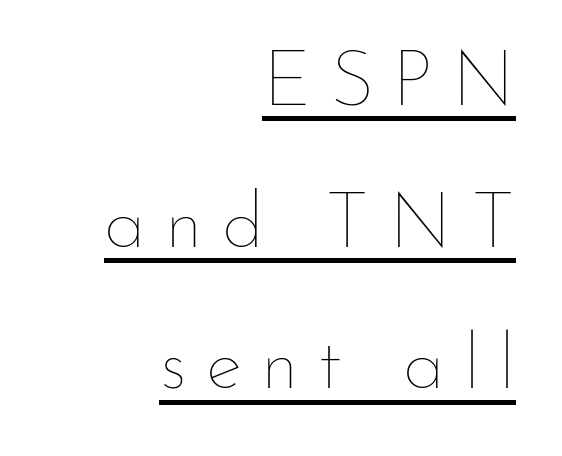
The image shows 77 px thin type, upright; set right-aligned, line spacing 1.84x, unusually wide letter spacing (+0.25 em), underlined; low stroke contrast and a small x-height.
